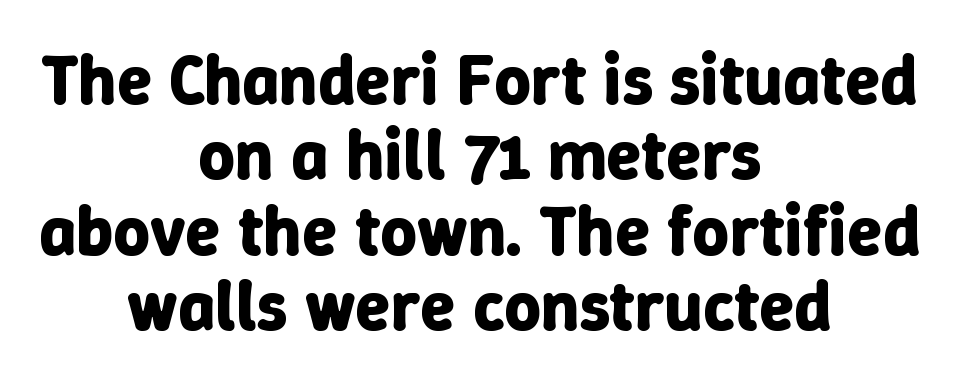
The image shows 71 px bold type, upright; set centered, tight line spacing (1.06x), normal letter spacing, not underlined; low stroke contrast and a medium x-height.
